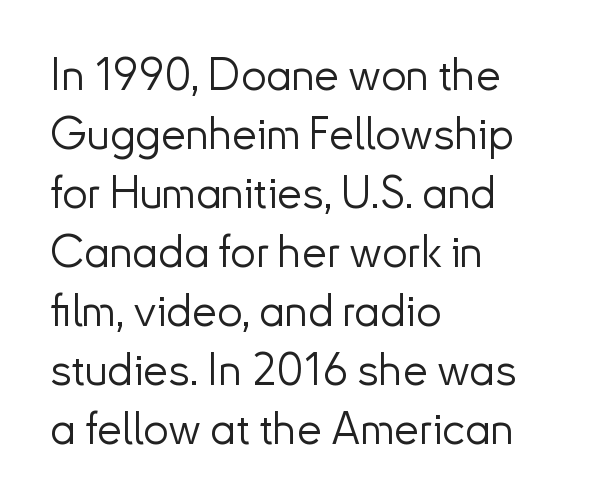
{"serif": "no", "italic": "no", "bold": "no", "weight": "light", "width": "normal", "stroke_contrast": "low", "x_height": "small", "monospaced": "no", "underline": "no", "align": "left", "line_spacing": "normal", "line_spacing_ratio": 1.31, "letter_spacing": "normal", "letter_spacing_em": 0.0, "glyph_px": 45}
